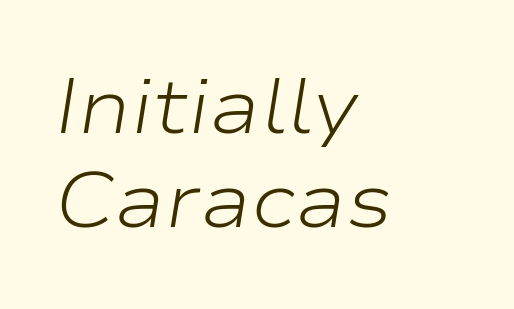
The gap between lines stays unmarked. The typesetter chose a ragged-right arrangement here. Between one letter and the next there's only the usual sliver of space. These lines are rendered in a variable-pitch font. The whole block is typeset with a tilt.
